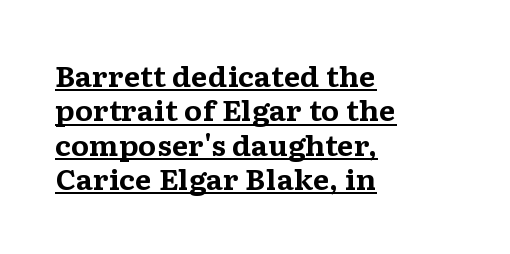
Words appear dense and cohesive because spacing is normal. Leading: standard. The typesetting leans heavy: a genuine bold. The typesetter has applied underlining to the passage shown. Italic: no, the glyphs are upright roman. Caption: multi-line text, flush left, ragged right.
